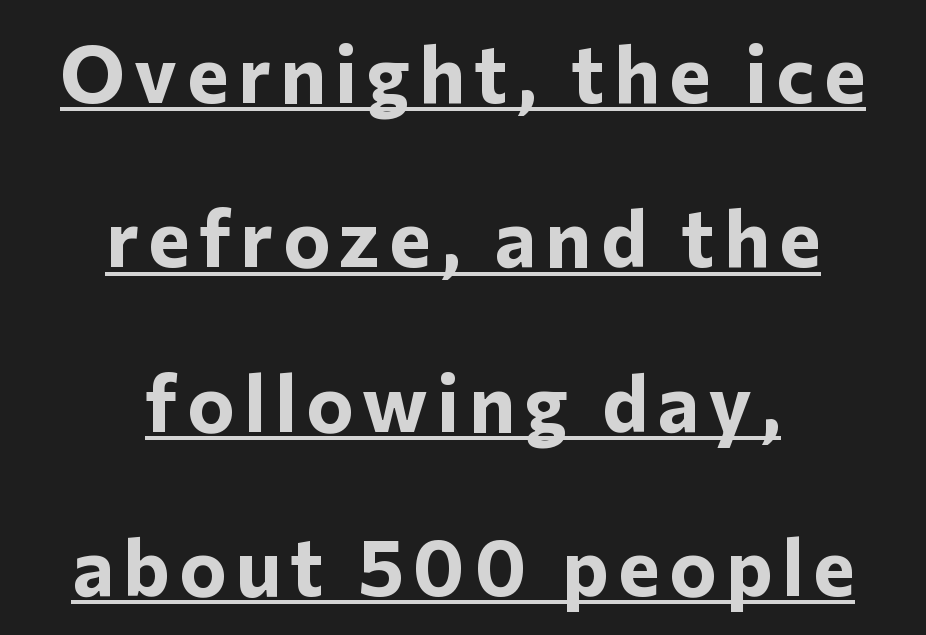
The image shows 79 px bold sans-serif type, upright; set centered, loose line spacing (2.08x), underlined; low stroke contrast and a medium x-height.
